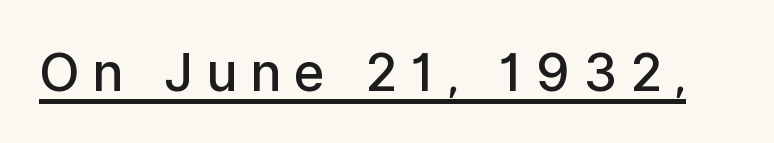
{"serif": "no", "italic": "no", "bold": "semi", "weight": "semibold", "width": "normal", "stroke_contrast": "low", "x_height": "medium", "monospaced": "no", "underline": "yes", "letter_spacing": "wide", "letter_spacing_em": 0.24, "glyph_px": 53}
